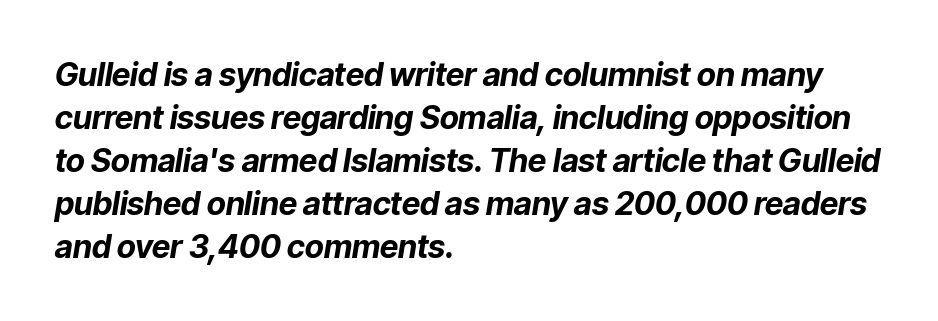
The image shows 32 px bold type, italic (leaning right); set left-aligned, normal line spacing (1.34x), normal letter spacing, not underlined; low stroke contrast and a medium x-height.
